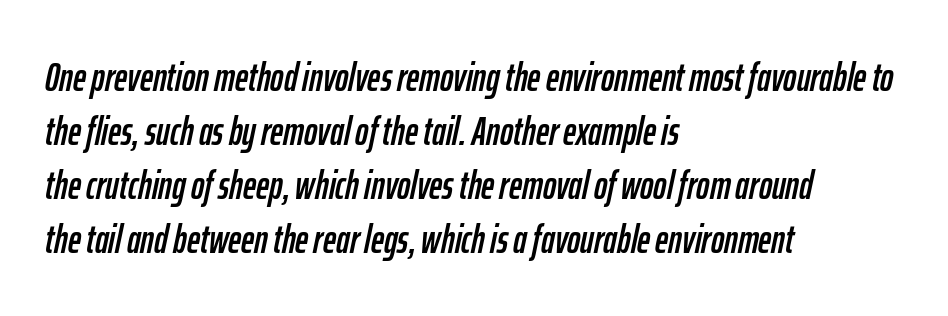
The image shows 40 px condensed type, italic (leaning right); set left-aligned, normal line spacing (1.35x), normal letter spacing, not underlined; low stroke contrast and a medium x-height.
